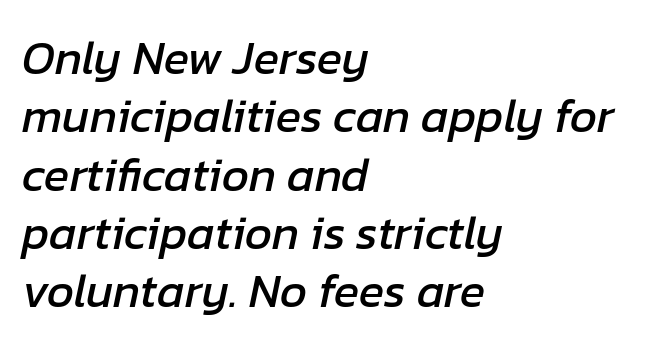
Words appear dense and cohesive because spacing is normal. This sample has the flowing, uneven cadence of proportional lettering. The passage shown is not underscored anywhere. Characters are canted at an angle relative to the baseline's perpendicular.
